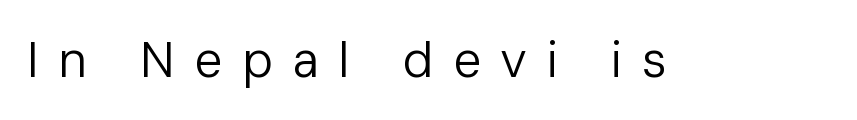
{"serif": "no", "italic": "no", "bold": "no", "weight": "regular", "width": "normal", "stroke_contrast": "low", "x_height": "medium", "monospaced": "no", "underline": "no", "letter_spacing": "wide", "letter_spacing_em": 0.39, "glyph_px": 50}
